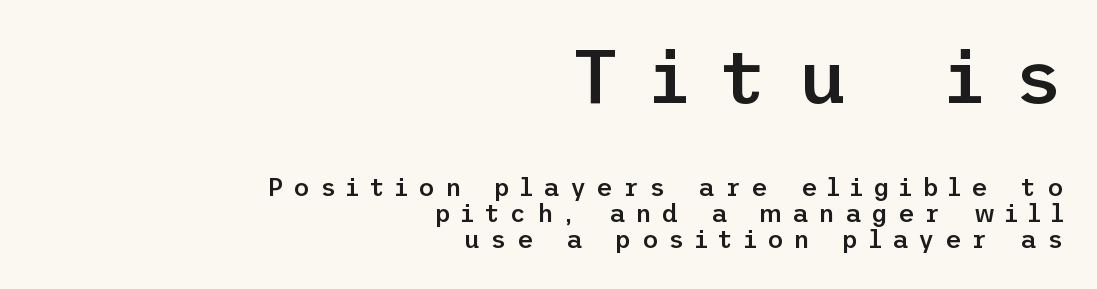
{"serif": "no", "italic": "no", "bold": "semi", "weight": "semibold", "width": "normal", "stroke_contrast": "low", "x_height": "medium", "underline": "no", "align": "right", "line_spacing": "tight", "line_spacing_ratio": 1.05, "letter_spacing": "wide", "letter_spacing_em": 0.41, "larger_block": "first", "size_ratio": 3.0, "glyph_px": 75}
